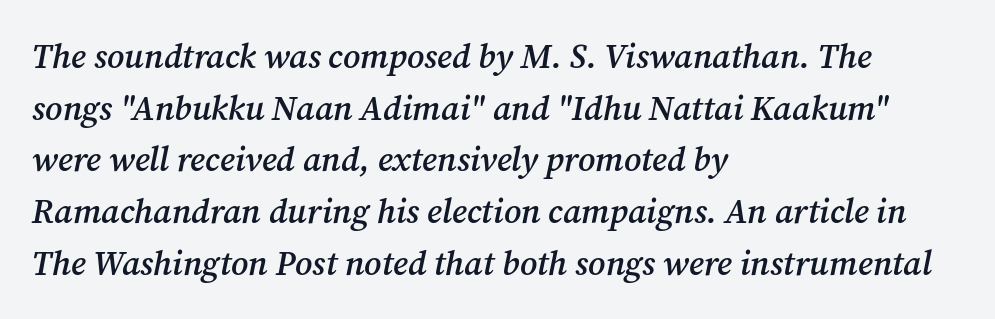
{"serif": "yes", "italic": "yes", "lean": "right", "slant_degrees": 12, "bold": "semi", "weight": "semibold", "width": "normal", "stroke_contrast": "medium", "x_height": "medium", "monospaced": "no", "underline": "no", "align": "left", "line_spacing": "normal", "line_spacing_ratio": 1.52, "letter_spacing": "normal", "letter_spacing_em": 0.0, "glyph_px": 34}
